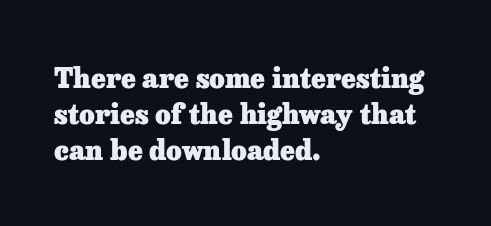
Q: Is the text bold? A: Yes.
Q: Is the text italic (slanted)? A: No, it is upright.
Q: Is the text underlined? A: No.
Q: How is the paragraph aligned? A: Left-aligned.
Q: Is the spacing between letters normal or unusually wide? A: Normal.
Q: Is the spacing between lines tight, normal or loose? A: Normal.
